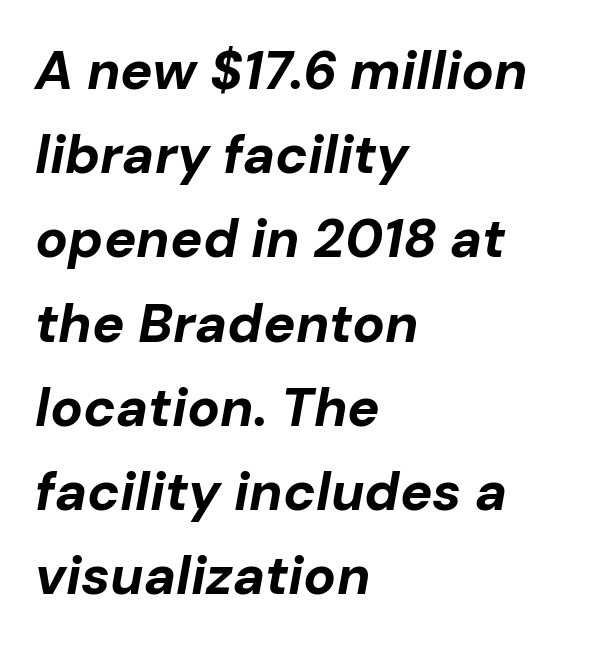
Horizontally, the lines are justified to the leading edge only. Looking at the ascenders, they clearly lean. No extra tracking has been applied to these lines. The glyphs have the mass of a bold cut. The rendering uses natural spacing where letterforms have individual widths. The lines sit at an ordinary, default distance from one another.
